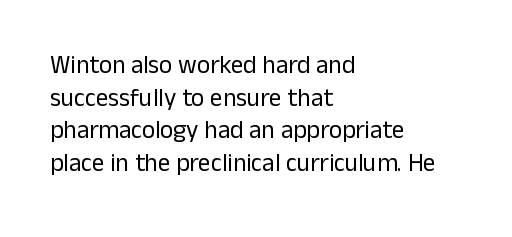
{"italic": "no", "bold": "no", "underline": "no", "align": "left", "line_spacing": "normal", "line_spacing_ratio": 1.31, "letter_spacing": "normal", "letter_spacing_em": 0.0, "glyph_px": 25}
